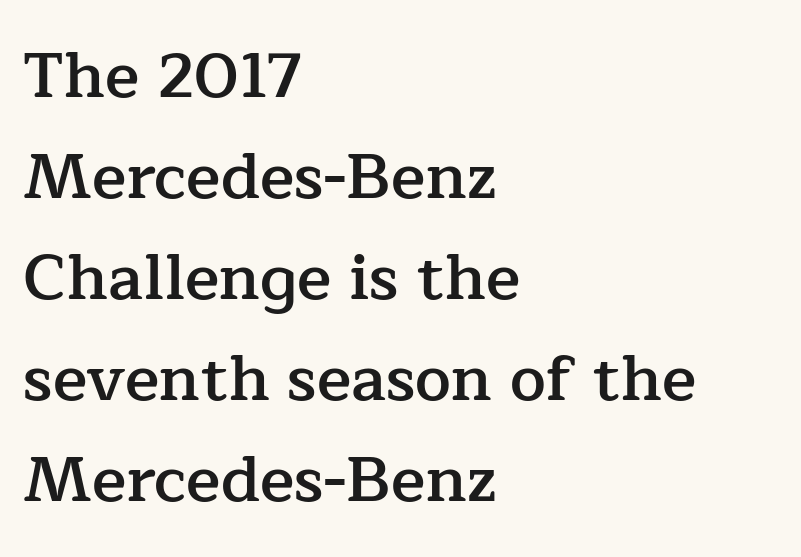
Q: Is the text bold? A: Semi-bold.
Q: Is the text italic (slanted)? A: No, it is upright.
Q: Is the typeface a serif or a sans-serif typeface? A: Serif.
Q: Is the text underlined? A: No.
Q: How is the paragraph aligned? A: Left-aligned.
Q: Is the spacing between letters normal or unusually wide? A: Normal.
Q: Is the spacing between lines tight, normal or loose? A: Normal.
Q: Width (condensed, normal, or wide)? A: Normal.
Q: Stroke contrast? A: Low.
Q: x-height? A: Medium.
Q: Monospaced? A: No.
